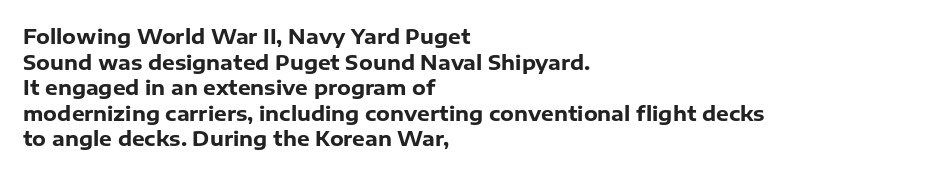
{"italic": "no", "bold": "yes", "underline": "no", "align": "left", "line_spacing": "normal", "line_spacing_ratio": 1.28, "letter_spacing": "normal", "letter_spacing_em": 0.0, "glyph_px": 20}
